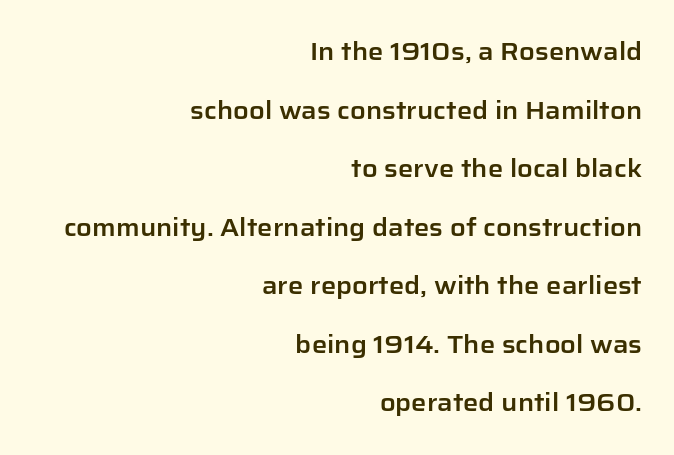
{"italic": "no", "underline": "no", "align": "right", "line_spacing": "loose", "line_spacing_ratio": 2.44, "letter_spacing": "normal", "letter_spacing_em": 0.0, "glyph_px": 24}
